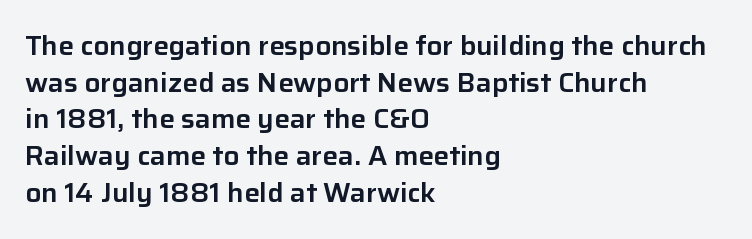
{"italic": "no", "underline": "no", "align": "left", "line_spacing": "normal", "line_spacing_ratio": 1.41, "letter_spacing": "normal", "letter_spacing_em": 0.0, "glyph_px": 26}
